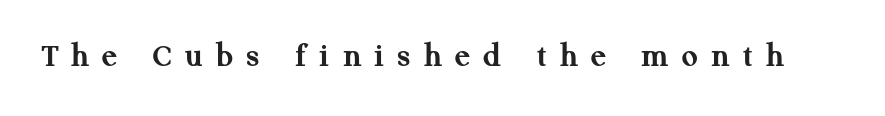
Does the weight exceed regular? Yes, all the way to bold. Descender tails drop into unmarked territory. This rendering employs a face with finishing strokes, i.e., a serif. The tracking reads as deliberately expanded to a designer's eye. Notice how the stems are strictly vertical — no italics here. A typesetter would call this proportional, since set widths differ per character.
